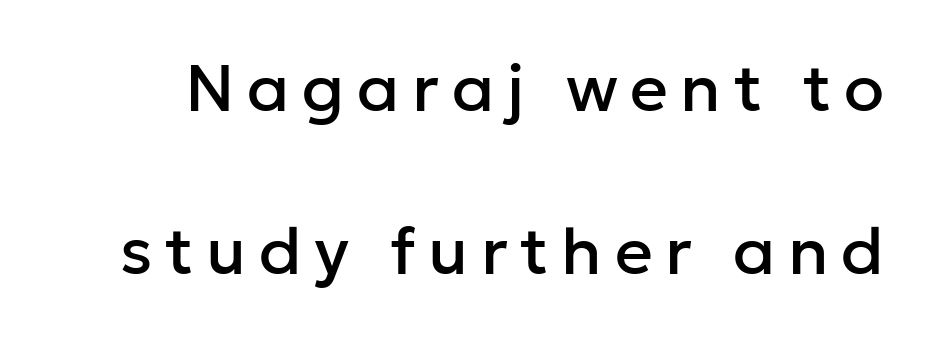
The image shows 66 px sans-serif type, upright; set loose line spacing (2.47x), not underlined; low stroke contrast and a medium x-height.
